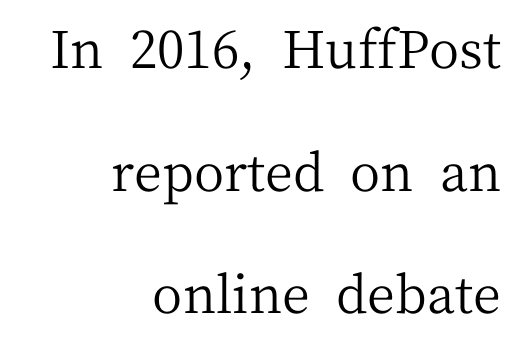
{"serif": "yes", "italic": "no", "bold": "no", "weight": "regular", "width": "normal", "stroke_contrast": "medium", "x_height": "medium", "monospaced": "no", "underline": "no", "align": "right", "line_spacing": "loose", "line_spacing_ratio": 2.36, "letter_spacing": "normal", "letter_spacing_em": 0.0, "glyph_px": 52}
